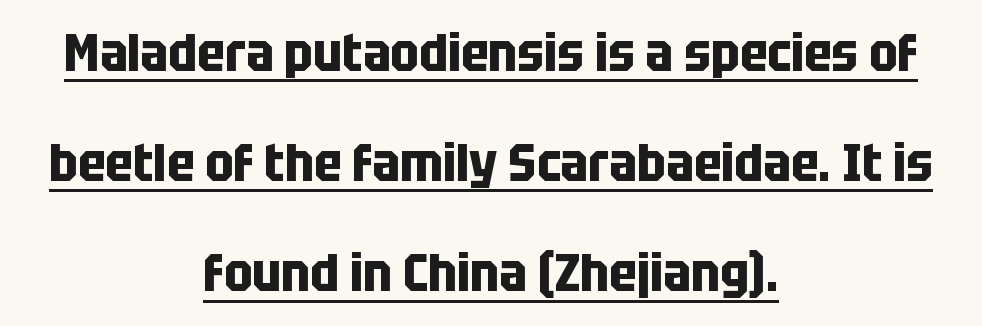
Q: Is the text bold? A: Yes.
Q: Is the text italic (slanted)? A: No, it is upright.
Q: Is the typeface a serif or a sans-serif typeface? A: Sans-serif.
Q: Is the text underlined? A: Yes.
Q: How is the paragraph aligned? A: Centered.
Q: Is the spacing between letters normal or unusually wide? A: Normal.
Q: Is the spacing between lines tight, normal or loose? A: Loose.
Q: Width (condensed, normal, or wide)? A: Condensed.
Q: Stroke contrast? A: Low.
Q: x-height? A: Large.
Q: Monospaced? A: No.
